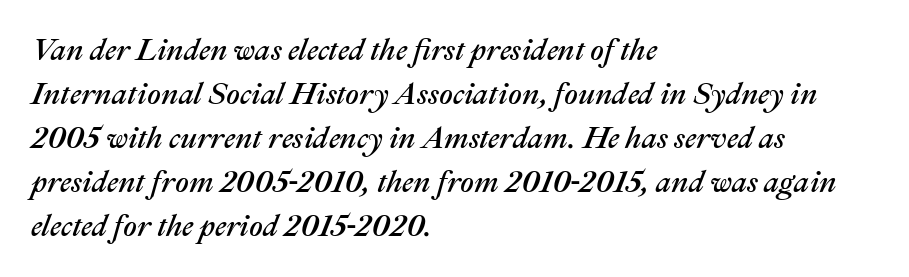
{"italic": "yes", "lean": "right", "slant_degrees": 22, "width": "normal", "stroke_contrast": "medium", "x_height": "medium", "monospaced": "no", "underline": "no", "align": "left", "line_spacing": "normal", "line_spacing_ratio": 1.47, "letter_spacing": "normal", "letter_spacing_em": 0.0, "glyph_px": 30}
